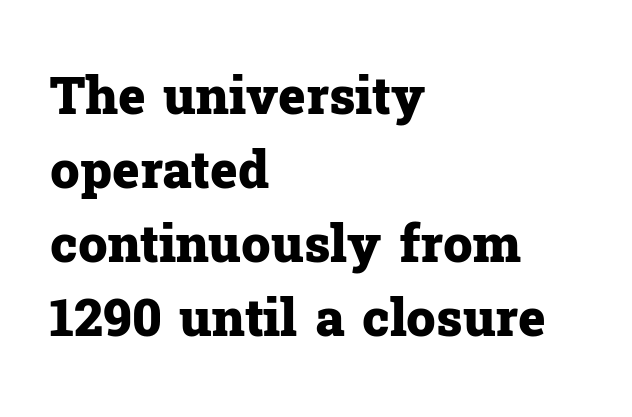
The image shows 52 px heavy serif type, upright; set left-aligned, normal line spacing (1.42x), normal letter spacing, not underlined; low stroke contrast and a medium x-height.
